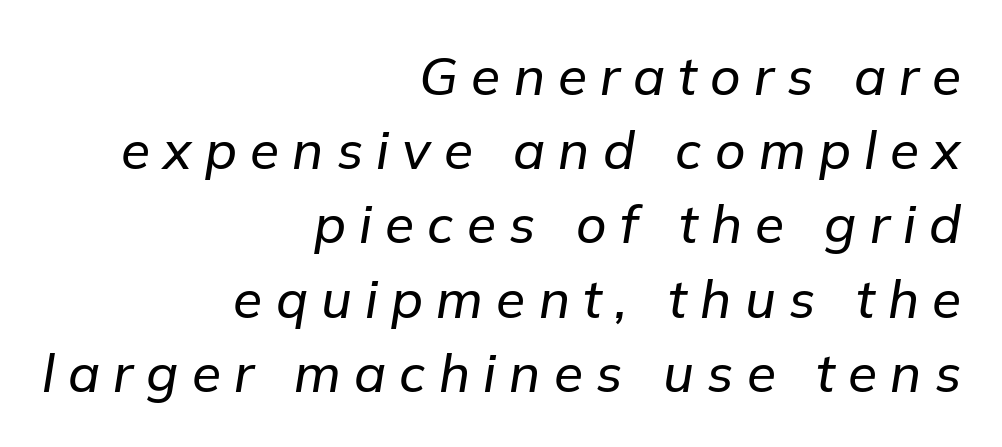
Q: Is the text italic (slanted)? A: Yes, it leans right by about 9 degrees.
Q: Is the text underlined? A: No.
Q: How is the paragraph aligned? A: Right-aligned.
Q: Is the spacing between letters normal or unusually wide? A: Unusually wide.
Q: Is the spacing between lines tight, normal or loose? A: Normal.
Q: Width (condensed, normal, or wide)? A: Normal.
Q: Stroke contrast? A: Low.
Q: x-height? A: Medium.
Q: Monospaced? A: No.
